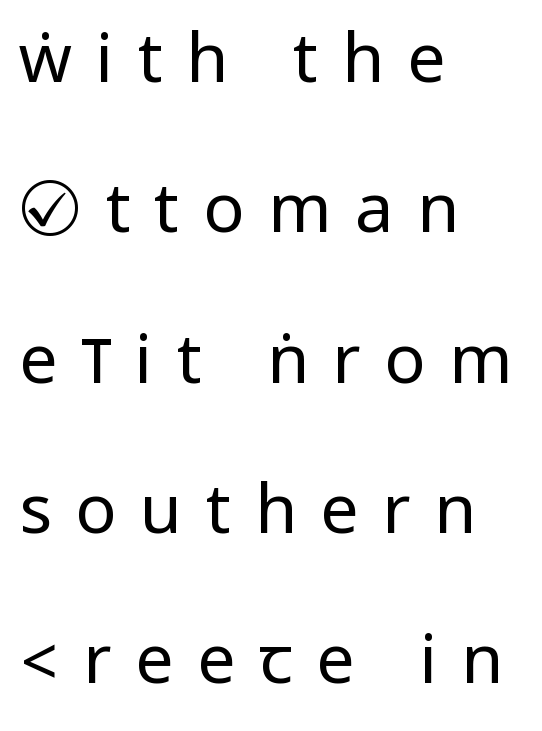
Quick note: not italic, upright. Each letter's strokes conclude bluntly, with no projecting serifs. The weight tops out at a normal text grade. Quick note: interline space is abundant. One-word summary of the alignment: left.
